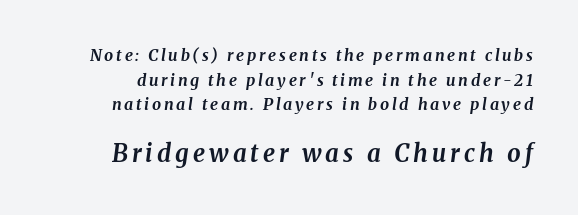
A typesetter would call this leading conventional body-copy spacing. Compared with ordinary roman type, these characters are visibly tilted. Descender tails drop into unmarked territory. The emphasis by scale lands on block number two, below. The rendering uses a bold face; every stroke is thick and dark.
